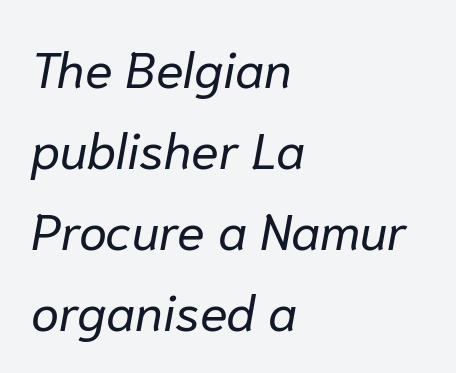
{"italic": "yes", "lean": "right", "slant_degrees": 10, "bold": "no", "weight": "regular", "width": "normal", "stroke_contrast": "low", "x_height": "medium", "monospaced": "no", "underline": "no", "align": "left", "line_spacing": "normal", "line_spacing_ratio": 1.59, "letter_spacing": "normal", "letter_spacing_em": 0.0, "glyph_px": 51}
